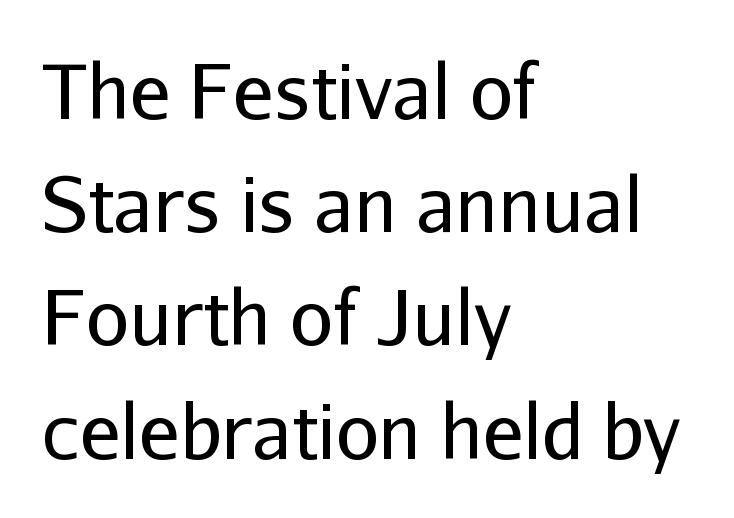
Between one letter and the next there's only the usual sliver of space. The typeface has the unassuming heft of standard copy or less. The text was rendered using a sans face with plain stroke endings. The designer left line spacing at the default. Note the varied advance widths — an 'i' is clearly narrower than an 'm'. Rendered with straight, roman letterforms.
